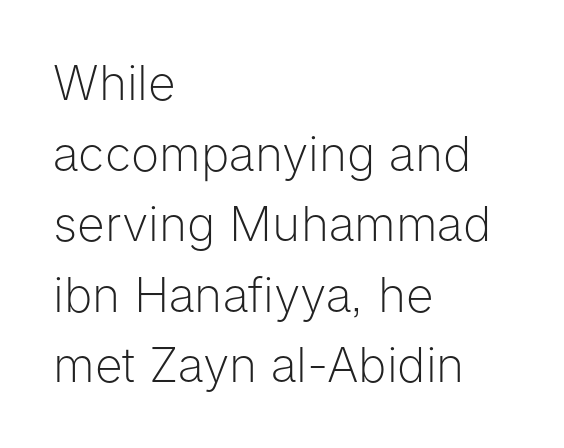
The image shows 48 px light sans-serif type, upright; set left-aligned, normal line spacing (1.47x), normal letter spacing, not underlined; low stroke contrast and a medium x-height.
